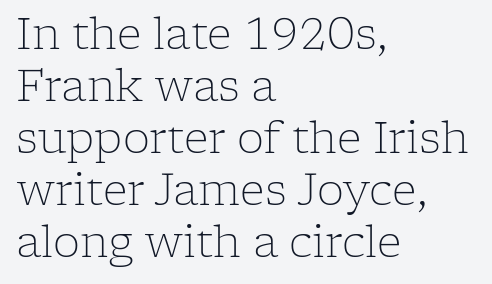
The image shows 43 px light serif type, upright; set left-aligned, line spacing 1.21x, normal letter spacing, not underlined; low stroke contrast and a medium x-height.
